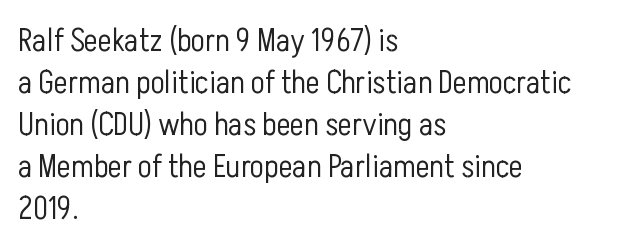
Q: Is the text bold? A: No.
Q: Is the text italic (slanted)? A: No, it is upright.
Q: Is the typeface a serif or a sans-serif typeface? A: Sans-serif.
Q: Is the text underlined? A: No.
Q: How is the paragraph aligned? A: Left-aligned.
Q: Is the spacing between letters normal or unusually wide? A: Normal.
Q: Is the spacing between lines tight, normal or loose? A: Normal.
Q: Width (condensed, normal, or wide)? A: Condensed.
Q: Stroke contrast? A: Low.
Q: x-height? A: Medium.
Q: Monospaced? A: No.
